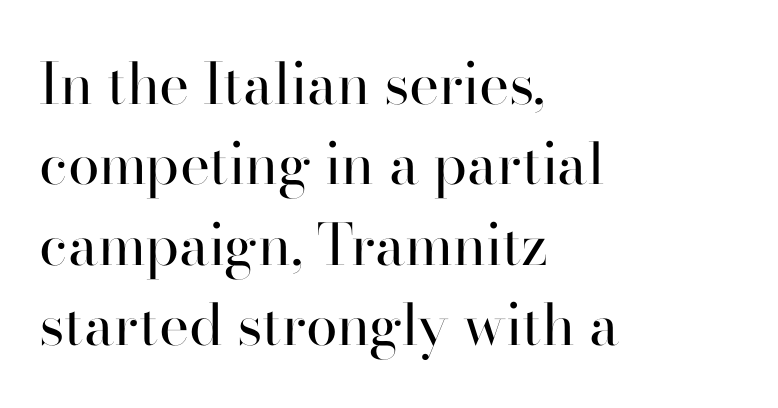
Q: Is the text bold? A: No.
Q: Is the text italic (slanted)? A: No, it is upright.
Q: Is the typeface a serif or a sans-serif typeface? A: Serif.
Q: Is the text underlined? A: No.
Q: How is the paragraph aligned? A: Left-aligned.
Q: Is the spacing between letters normal or unusually wide? A: Normal.
Q: Is the spacing between lines tight, normal or loose? A: Normal.
Q: Width (condensed, normal, or wide)? A: Normal.
Q: Stroke contrast? A: High.
Q: x-height? A: Small.
Q: Monospaced? A: No.
